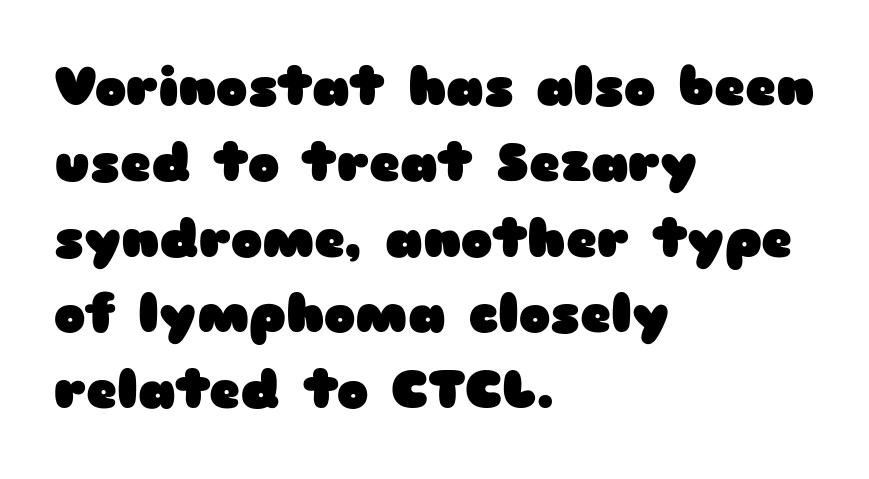
The image shows 53 px heavy, wide sans-serif type, upright; set left-aligned, normal line spacing (1.43x), normal letter spacing, not underlined; low stroke contrast and a medium x-height.
